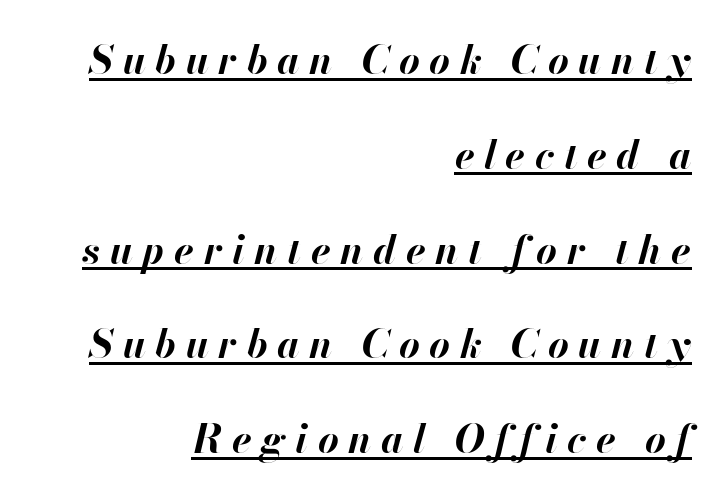
Line endings align vertically; line beginnings do not. Has an underline been added? It has. In terms of letterspacing, this is a distinctly airy, spread setting. This is heavy type, rendered in bold.
